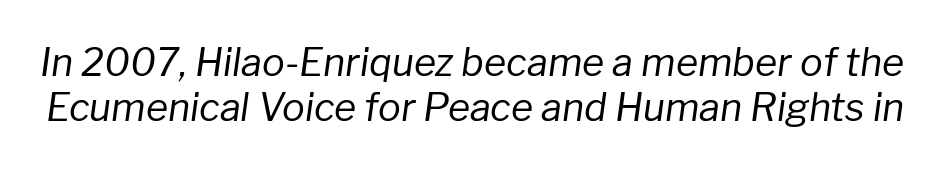
Q: Is the text bold? A: No.
Q: Is the text italic (slanted)? A: Yes, it leans right by about 8 degrees.
Q: Is the text underlined? A: No.
Q: Is the spacing between letters normal or unusually wide? A: Normal.
Q: Width (condensed, normal, or wide)? A: Normal.
Q: Stroke contrast? A: Low.
Q: x-height? A: Medium.
Q: Monospaced? A: No.
